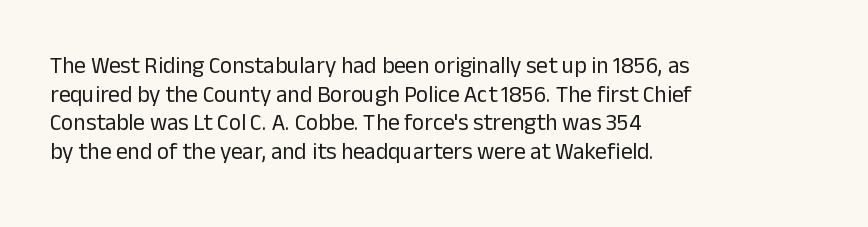
The lines sit at an ordinary, default distance from one another. The text block is weighted toward the left margin, trailing off unevenly rightward. Tracking value appears to be zero — textbook default spacing. Has an underline been added? It has not. Stroke mass is kept to a normal reading level or below.
